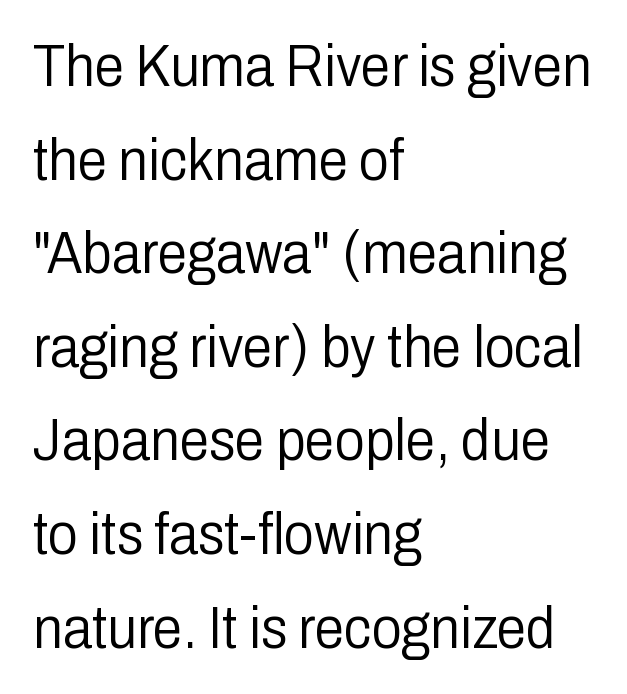
A quiet, ordinary-to-light weight characterises the typeface. The passage shown is typed in a proportional face where columns would drift. The foot of each line stays bare and open. Typographically, this falls in the sans-serif category. Between one letter and the next there's only the usual sliver of space. A student would call this left alignment; a typographer would say flush left, rag right.
